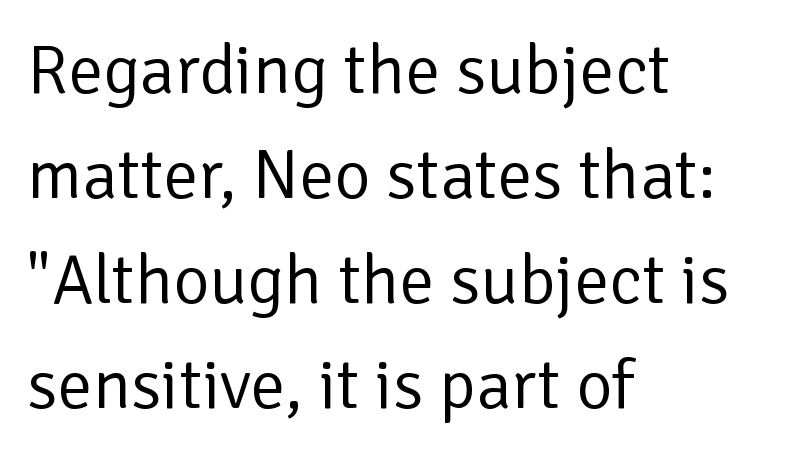
{"serif": "no", "italic": "no", "bold": "no", "weight": "regular", "width": "normal", "stroke_contrast": "low", "x_height": "medium", "monospaced": "no", "underline": "no", "align": "left", "line_spacing": "normal", "line_spacing_ratio": 1.5, "letter_spacing": "normal", "letter_spacing_em": 0.0, "glyph_px": 70}
